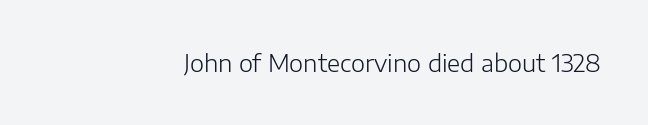
Only glyphs here, with clear space below each row. Notice how the stems are strictly vertical — no italics here. Between one letter and the next there's only the usual sliver of space. Is this a heavy cut? Hardly; it is regular or lighter.
